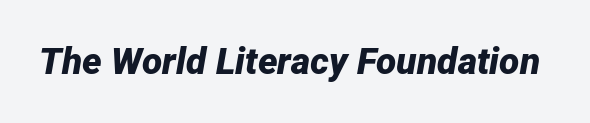
Tall strokes in this sample are angled rather than plumb. Type without underlining. The rendering uses natural spacing where letterforms have individual widths. Spacing between characters is what you'd get straight out of the box. On the weight axis this lands at bold, roughly 700.
